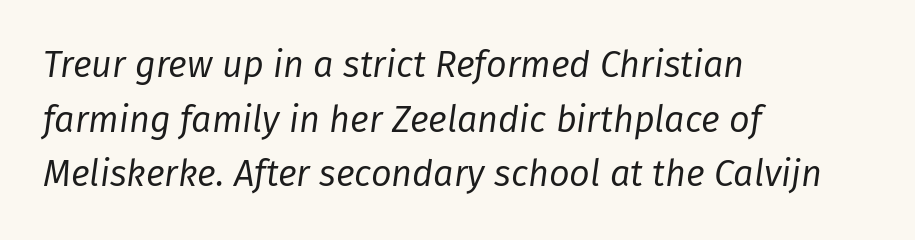
Q: Is the text bold? A: No.
Q: Is the text italic (slanted)? A: Yes, it leans right by about 8 degrees.
Q: Is the text underlined? A: No.
Q: How is the paragraph aligned? A: Left-aligned.
Q: Is the spacing between letters normal or unusually wide? A: Normal.
Q: Is the spacing between lines tight, normal or loose? A: Normal.
Q: Width (condensed, normal, or wide)? A: Normal.
Q: Stroke contrast? A: Low.
Q: x-height? A: Medium.
Q: Monospaced? A: No.
